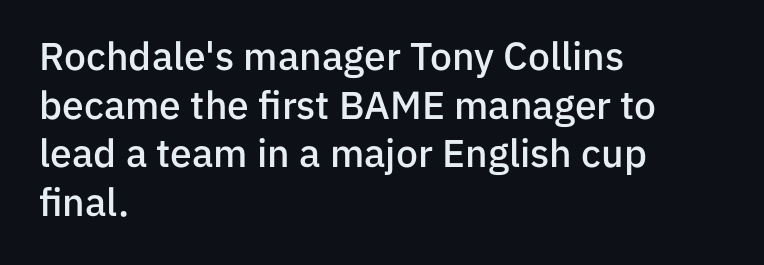
Q: Is the text bold? A: Semi-bold.
Q: Is the text italic (slanted)? A: No, it is upright.
Q: Is the typeface a serif or a sans-serif typeface? A: Sans-serif.
Q: Is the text underlined? A: No.
Q: How is the paragraph aligned? A: Left-aligned.
Q: Is the spacing between letters normal or unusually wide? A: Normal.
Q: Is the spacing between lines tight, normal or loose? A: Normal.
Q: Width (condensed, normal, or wide)? A: Normal.
Q: Stroke contrast? A: Low.
Q: x-height? A: Medium.
Q: Monospaced? A: No.
